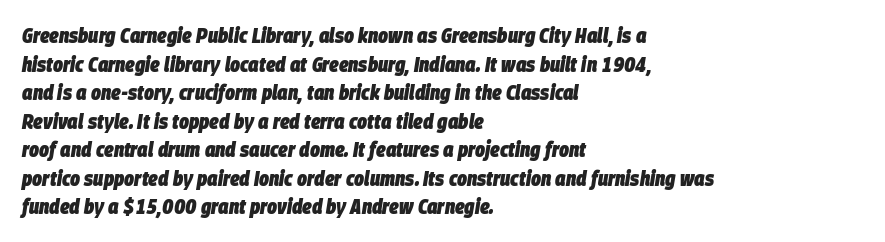
Reading down the block, your eye returns to a fixed left position each line. Italic? Definitely — the glyphs are oblique. The space beneath each line is pristine and unruled. Heavy, bold letterforms. Tracking value appears to be zero — textbook default spacing.
